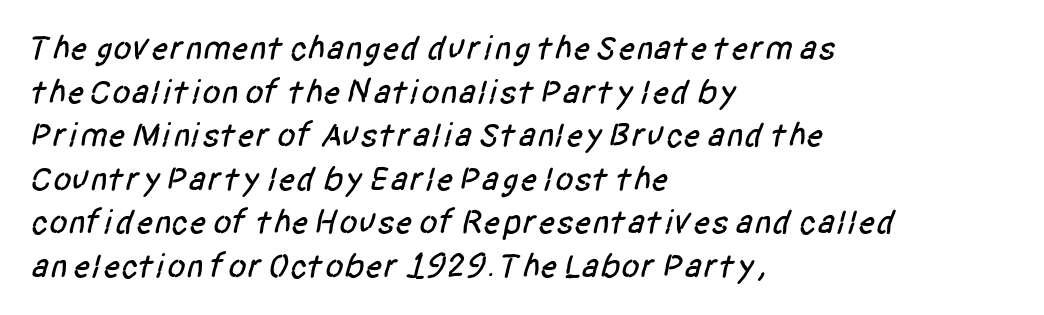
Q: Is the typeface a serif or a sans-serif typeface? A: Sans-serif.
Q: Is the text underlined? A: No.
Q: How is the paragraph aligned? A: Left-aligned.
Q: Is the spacing between letters normal or unusually wide? A: Normal.
Q: Is the spacing between lines tight, normal or loose? A: Normal.
Q: Width (condensed, normal, or wide)? A: Condensed.
Q: Stroke contrast? A: Low.
Q: x-height? A: Large.
Q: Monospaced? A: No.
